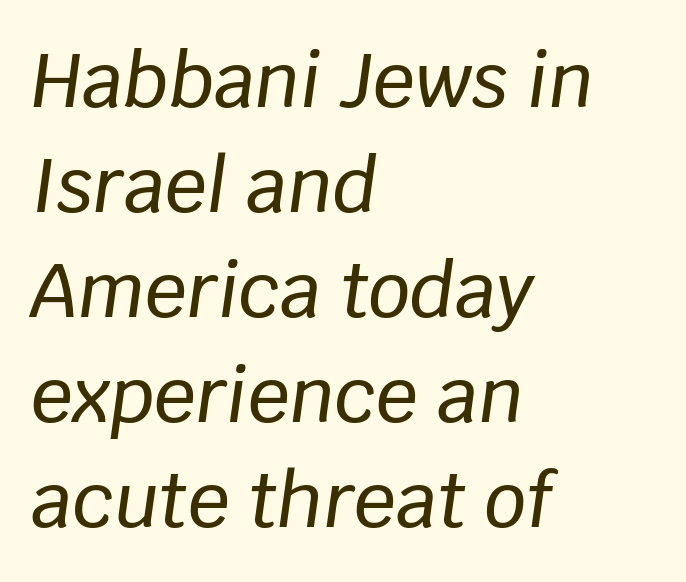
The image shows 74 px text type, italic (leaning right); set left-aligned, normal line spacing (1.42x), normal letter spacing, not underlined; low stroke contrast and a large x-height.
